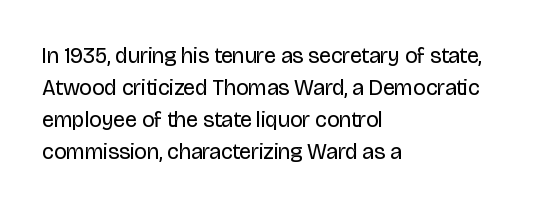
{"italic": "no", "bold": "no", "underline": "no", "align": "left", "line_spacing": "normal", "line_spacing_ratio": 1.46, "letter_spacing": "normal", "letter_spacing_em": 0.0, "glyph_px": 22}
